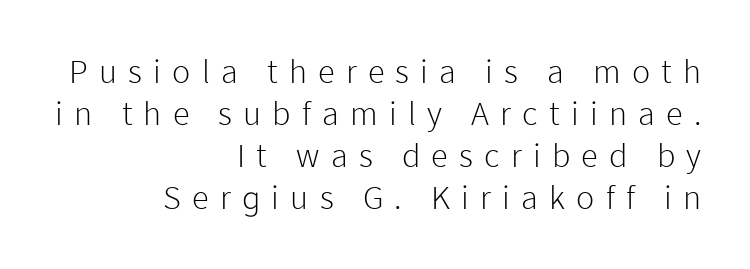
Q: Is the text bold? A: No.
Q: Is the text italic (slanted)? A: No, it is upright.
Q: Is the typeface a serif or a sans-serif typeface? A: Sans-serif.
Q: Is the text underlined? A: No.
Q: How is the paragraph aligned? A: Right-aligned.
Q: Is the spacing between letters normal or unusually wide? A: Unusually wide.
Q: Width (condensed, normal, or wide)? A: Normal.
Q: Stroke contrast? A: Low.
Q: x-height? A: Medium.
Q: Monospaced? A: No.
